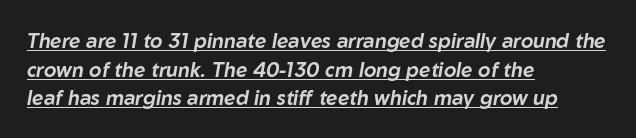
A typographer would call this underscored text. These lines keep a tight, regular rhythm from letter to letter. Observe the lean: these are italic letterforms. The rendering uses a moderate line-height, typical for paragraphs. A classic flush-left, rag-right setting is used for this passage.
